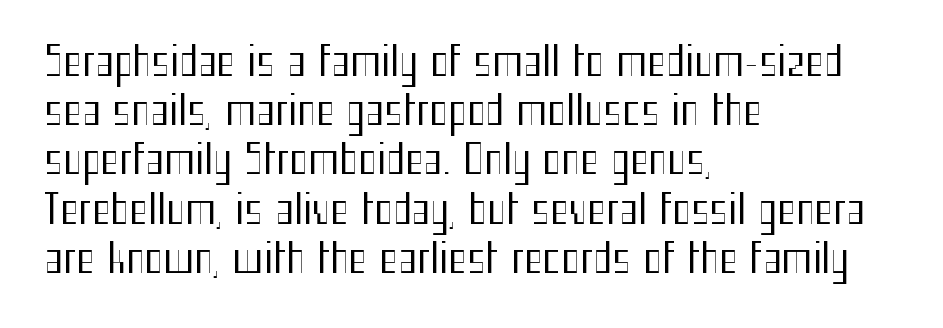
Q: Is the text bold? A: No.
Q: Is the text italic (slanted)? A: No, it is upright.
Q: Is the typeface a serif or a sans-serif typeface? A: Sans-serif.
Q: Is the text underlined? A: No.
Q: How is the paragraph aligned? A: Left-aligned.
Q: Is the spacing between letters normal or unusually wide? A: Normal.
Q: Width (condensed, normal, or wide)? A: Condensed.
Q: Stroke contrast? A: Medium.
Q: x-height? A: Medium.
Q: Monospaced? A: No.
